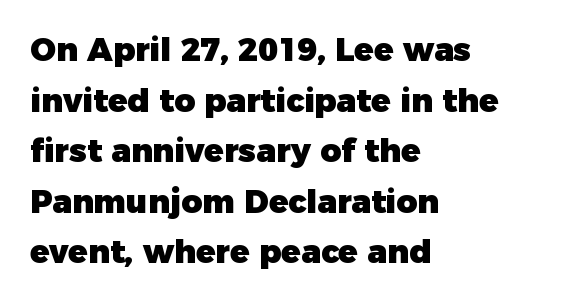
The image shows 32 px heavy sans-serif type, upright; set left-aligned, normal line spacing (1.58x), normal letter spacing, not underlined; low stroke contrast and a medium x-height.
